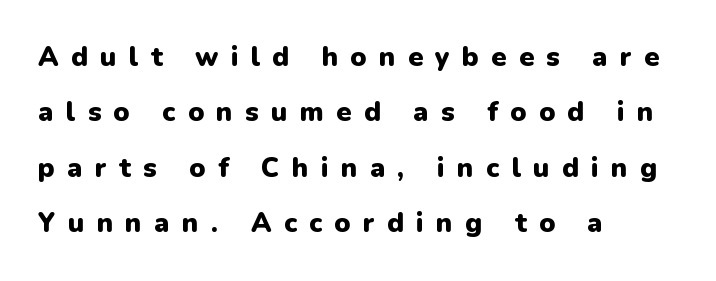
The image shows 27 px bold type, upright; set left-aligned, loose line spacing (2.05x), unusually wide letter spacing (+0.46 em), not underlined.
